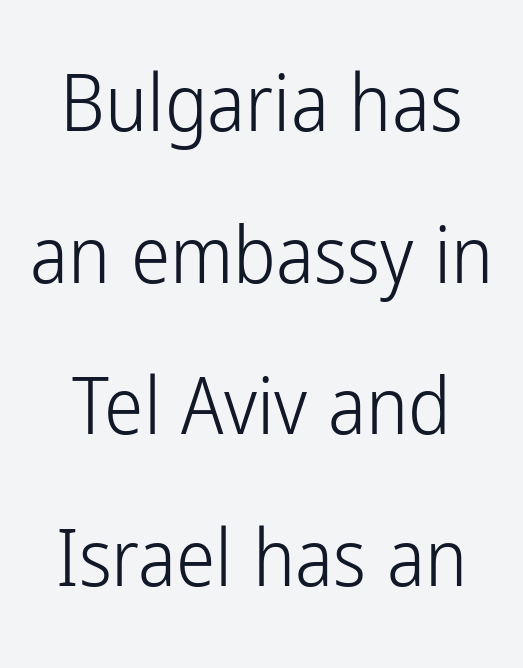
The image shows 79 px light, condensed sans-serif type, upright; set centered, loose line spacing (1.92x), normal letter spacing, not underlined; low stroke contrast and a medium x-height.
